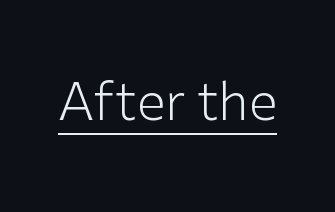
The image shows 52 px light sans-serif type, upright; set normal letter spacing, underlined; low stroke contrast and a medium x-height.
